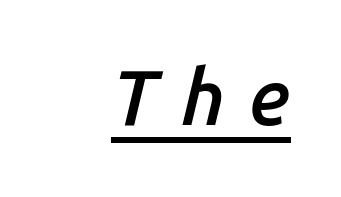
The image shows 78 px semibold type, italic (leaning right); set right-aligned, unusually wide letter spacing (+0.31 em), underlined; low stroke contrast and a medium x-height.
